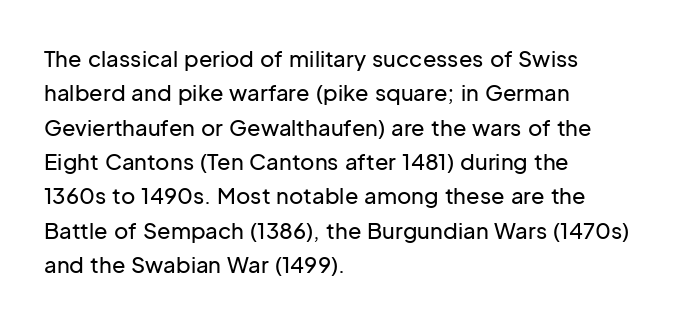
The image shows 22 px text type, upright; set left-aligned, normal line spacing (1.56x), normal letter spacing, not underlined.
